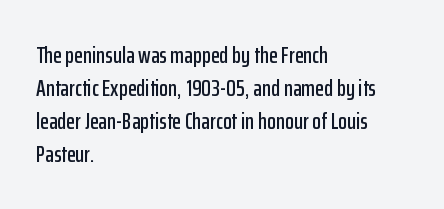
{"italic": "no", "underline": "no", "align": "left", "line_spacing": "normal", "line_spacing_ratio": 1.43, "letter_spacing": "normal", "letter_spacing_em": 0.0, "glyph_px": 23}
